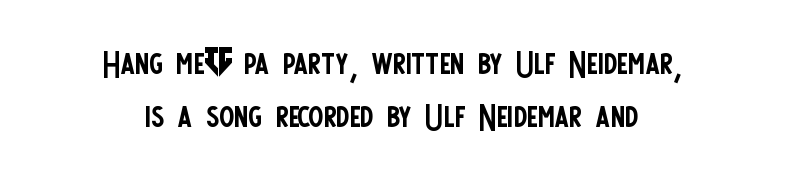
The image shows 45 px regular-weight, condensed sans-serif type, upright; set centered, line spacing 1.18x, normal letter spacing, not underlined; low stroke contrast and a large x-height.
